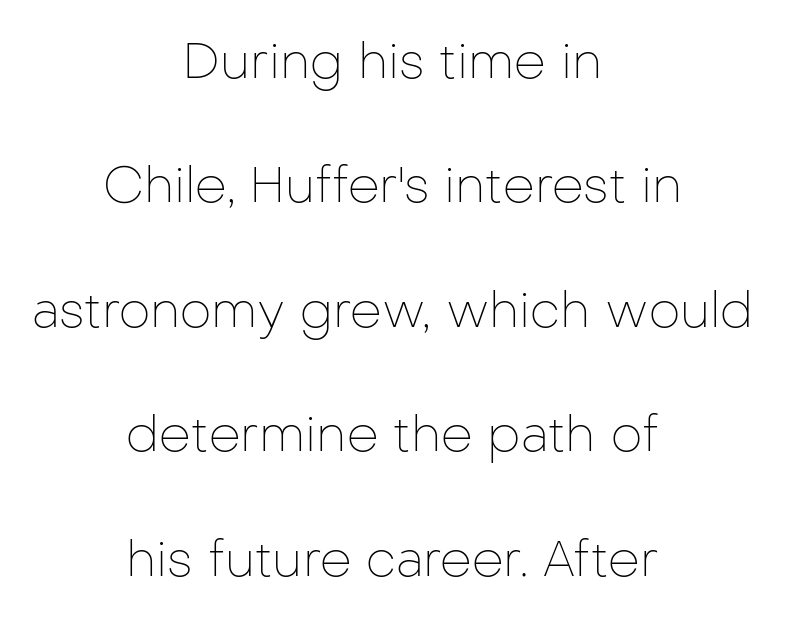
{"serif": "no", "italic": "no", "bold": "no", "weight": "thin", "width": "normal", "stroke_contrast": "low", "x_height": "medium", "monospaced": "no", "underline": "no", "align": "center", "line_spacing": "loose", "line_spacing_ratio": 2.49, "letter_spacing": "normal", "letter_spacing_em": 0.0, "glyph_px": 50}
